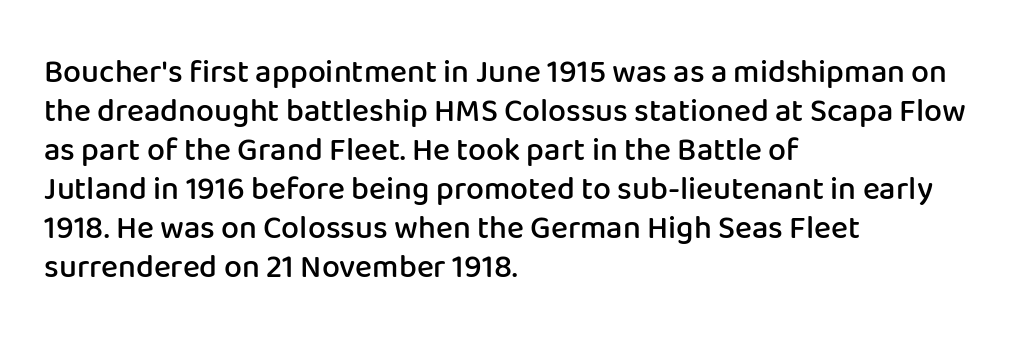
{"serif": "no", "italic": "no", "bold": "semi", "weight": "semibold", "width": "normal", "stroke_contrast": "low", "x_height": "medium", "monospaced": "no", "underline": "no", "align": "left", "line_spacing_ratio": 1.22, "letter_spacing": "normal", "letter_spacing_em": 0.0, "glyph_px": 32}
